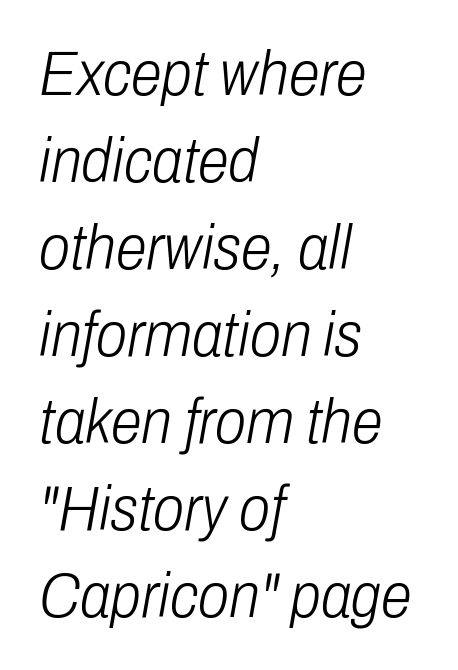
Q: Is the text bold? A: No.
Q: Is the text italic (slanted)? A: Yes, it leans right by about 10 degrees.
Q: Is the text underlined? A: No.
Q: How is the paragraph aligned? A: Left-aligned.
Q: Is the spacing between letters normal or unusually wide? A: Normal.
Q: Is the spacing between lines tight, normal or loose? A: Normal.
Q: Width (condensed, normal, or wide)? A: Condensed.
Q: Stroke contrast? A: Low.
Q: x-height? A: Medium.
Q: Monospaced? A: No.
